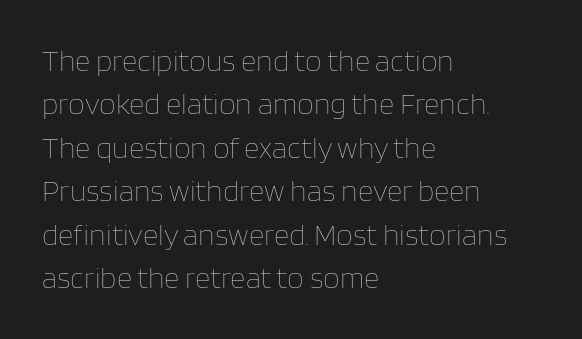
The image shows 30 px thin type, upright; set left-aligned, normal line spacing (1.45x), normal letter spacing, not underlined; low stroke contrast and a large x-height.
